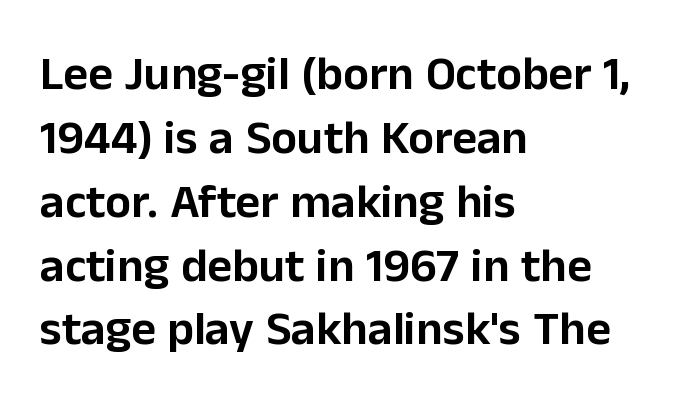
{"serif": "no", "italic": "no", "width": "normal", "stroke_contrast": "low", "x_height": "medium", "monospaced": "no", "underline": "no", "align": "left", "line_spacing": "normal", "line_spacing_ratio": 1.33, "letter_spacing": "normal", "letter_spacing_em": 0.0, "glyph_px": 48}
